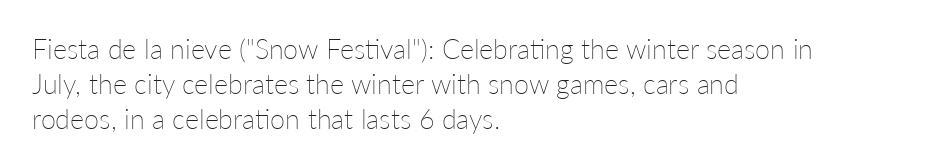
{"italic": "no", "bold": "no", "underline": "no", "align": "left", "line_spacing": "normal", "line_spacing_ratio": 1.3, "letter_spacing": "normal", "letter_spacing_em": 0.0, "glyph_px": 27}
